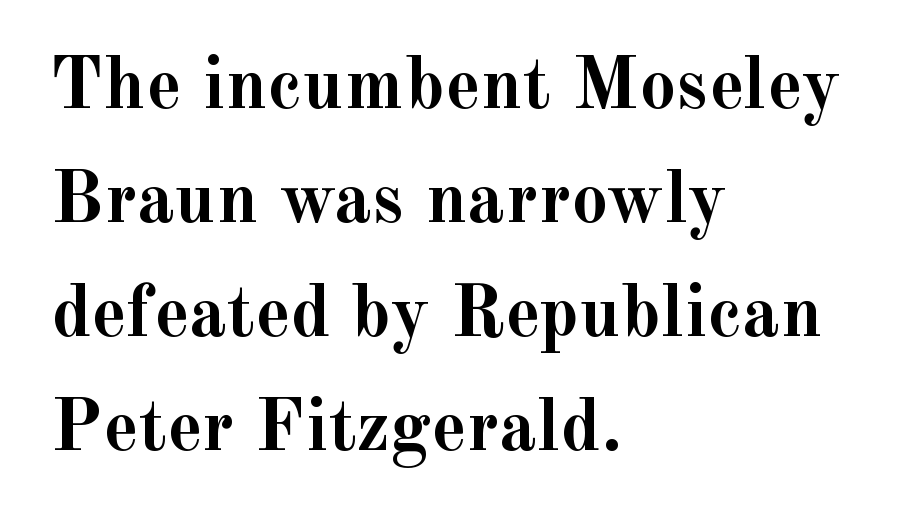
{"serif": "yes", "italic": "no", "bold": "yes", "weight": "semibold", "width": "normal", "x_height": "small", "monospaced": "no", "underline": "no", "align": "left", "line_spacing": "normal", "line_spacing_ratio": 1.54, "letter_spacing": "normal", "letter_spacing_em": 0.0, "glyph_px": 74}
